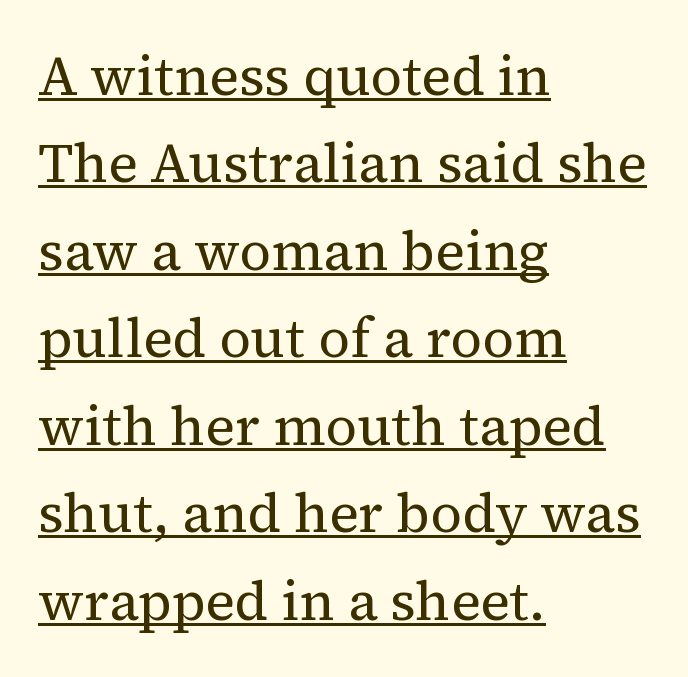
Q: Is the text bold? A: No.
Q: Is the text italic (slanted)? A: No, it is upright.
Q: Is the typeface a serif or a sans-serif typeface? A: Serif.
Q: Is the text underlined? A: Yes.
Q: How is the paragraph aligned? A: Left-aligned.
Q: Is the spacing between letters normal or unusually wide? A: Normal.
Q: Is the spacing between lines tight, normal or loose? A: Normal.
Q: Width (condensed, normal, or wide)? A: Normal.
Q: Stroke contrast? A: Medium.
Q: x-height? A: Medium.
Q: Monospaced? A: No.
